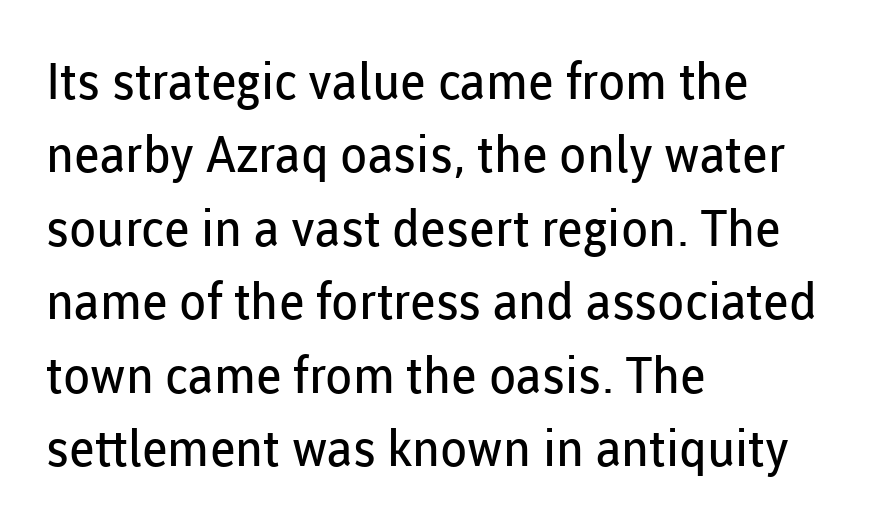
Each new line begins a customary step beneath the previous one. Glance below the letters and you will spot only blank space. This rendering leaves character spacing at its baseline value. This is the regular roman posture of the typeface.
